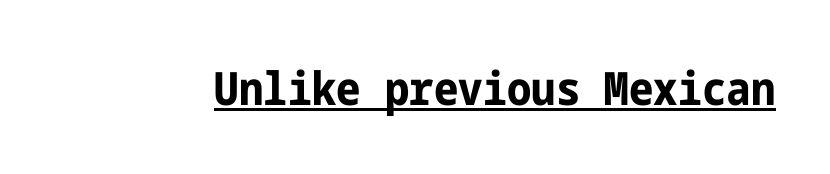
Q: Is the text bold? A: Yes.
Q: Is the text italic (slanted)? A: No, it is upright.
Q: Is the typeface a serif or a sans-serif typeface? A: Sans-serif.
Q: Is the text underlined? A: Yes.
Q: Is the spacing between letters normal or unusually wide? A: Normal.
Q: Width (condensed, normal, or wide)? A: Condensed.
Q: Stroke contrast? A: Low.
Q: x-height? A: Medium.
